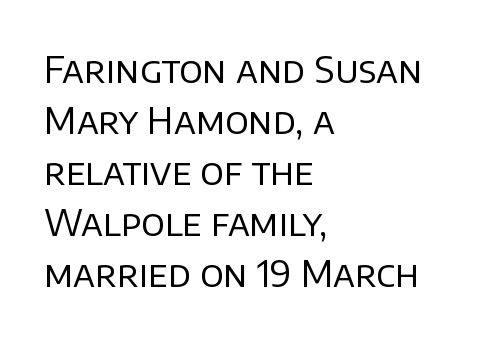
{"serif": "no", "italic": "no", "bold": "no", "weight": "regular", "width": "normal", "stroke_contrast": "low", "x_height": "large", "monospaced": "no", "underline": "no", "align": "left", "line_spacing": "normal", "line_spacing_ratio": 1.38, "letter_spacing": "normal", "letter_spacing_em": 0.0, "glyph_px": 37}
